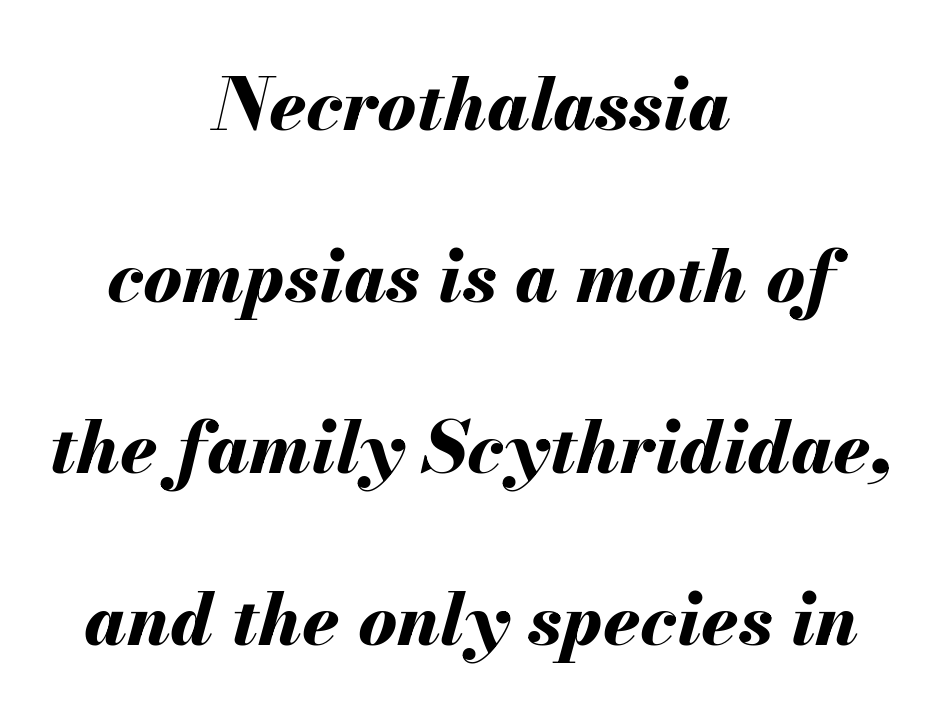
What weight is shown? A full bold with thick strokes. The typesetter chose a symmetrical, centered arrangement here. The tracking reads as untouched default to a designer's eye. The letters are slanted; this is an italic face. The vertical gap from one line to the next is large. Descender tails drop into unmarked territory.
